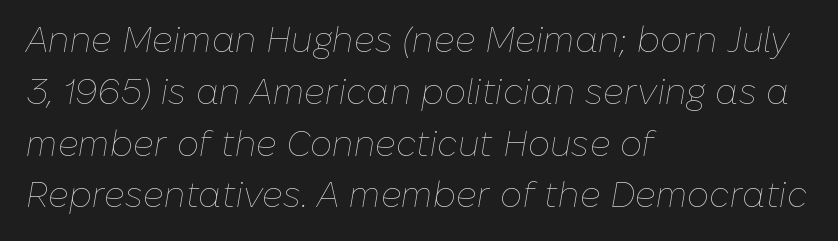
The image shows 35 px thin type, italic (leaning right); set left-aligned, normal line spacing (1.48x), normal letter spacing, not underlined; low stroke contrast and a medium x-height.
